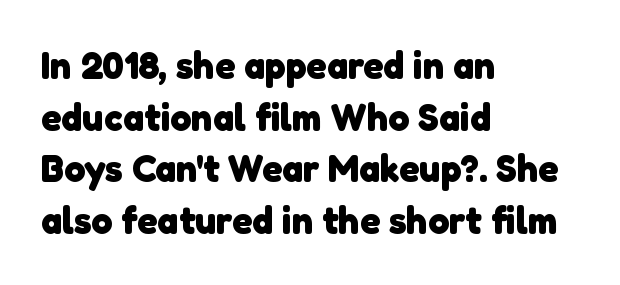
Compared with typical paragraphs, the rows here are spaced about the same. Each letter keeps its own natural width here, so spacing adapts to shape. The foot of each line stays bare and open. Does extra space separate the letters? No, they use regular spacing.
